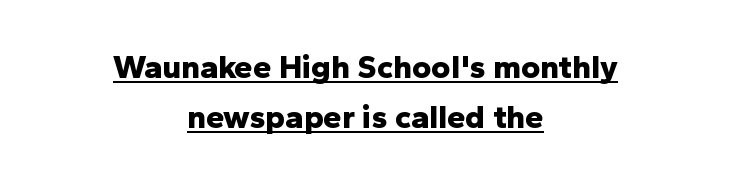
The image shows 33 px bold sans-serif type, upright; set centered, normal line spacing (1.51x), normal letter spacing, underlined; low stroke contrast and a medium x-height.
